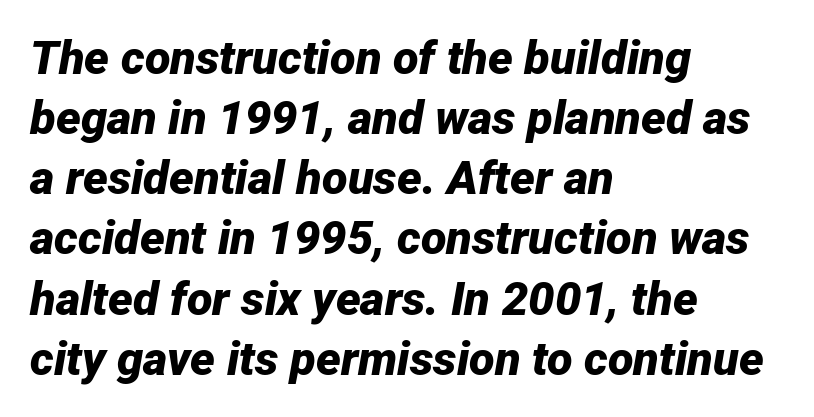
Posture: slanted. Each glyph is drawn with heavy, bold strokes. Lines of text with bare space underneath. Line beginnings align vertically; line endings do not. A typesetter would call this proportional, since set widths differ per character.
